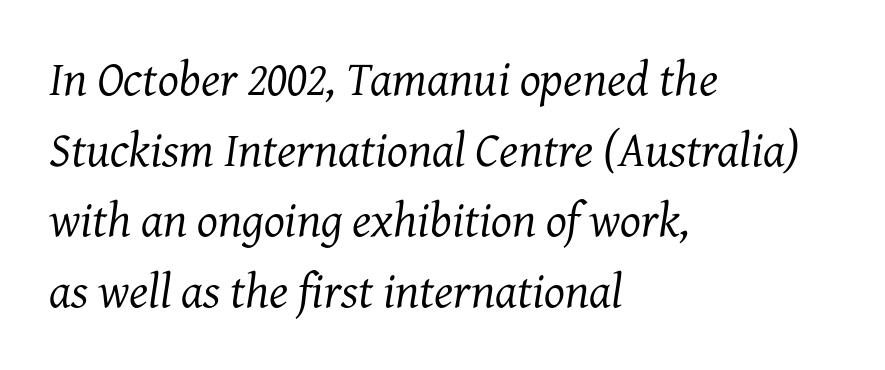
{"serif": "yes", "italic": "yes", "lean": "right", "slant_degrees": 7, "bold": "no", "weight": "regular", "width": "normal", "stroke_contrast": "medium", "x_height": "medium", "monospaced": "no", "underline": "no", "align": "left", "line_spacing": "normal", "line_spacing_ratio": 1.44, "letter_spacing": "normal", "letter_spacing_em": 0.0, "glyph_px": 49}
